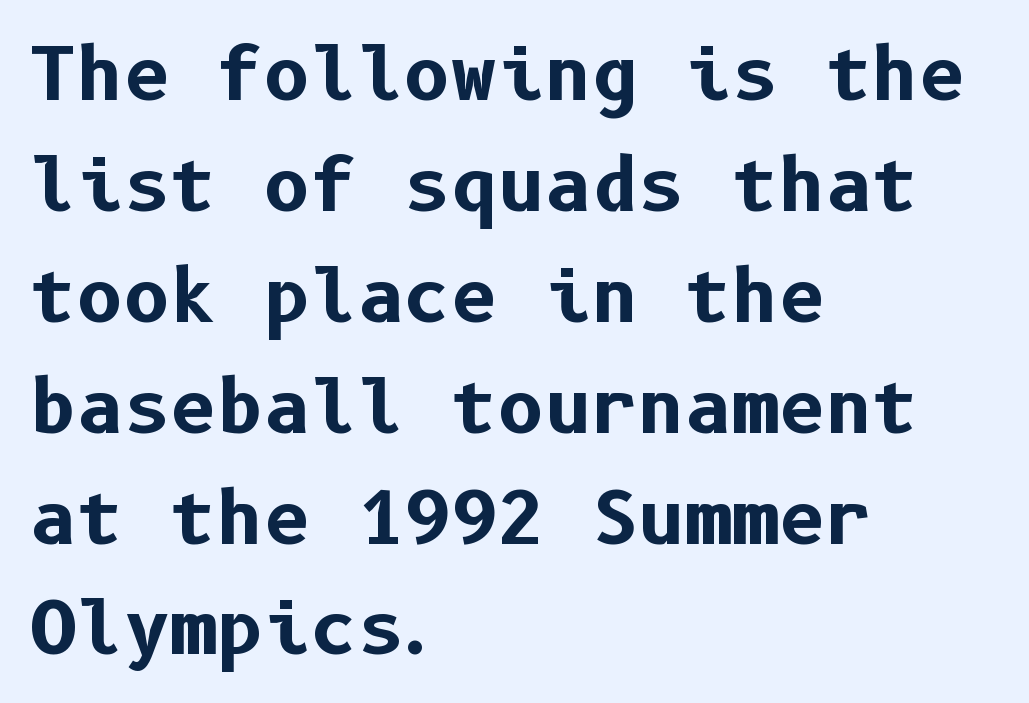
The typography opts for an upright posture over an oblique one. Does extra space separate the letters? No, they use regular spacing. The rendering uses a moderate line-height, typical for paragraphs. The string is rendered with underlining switched off.
